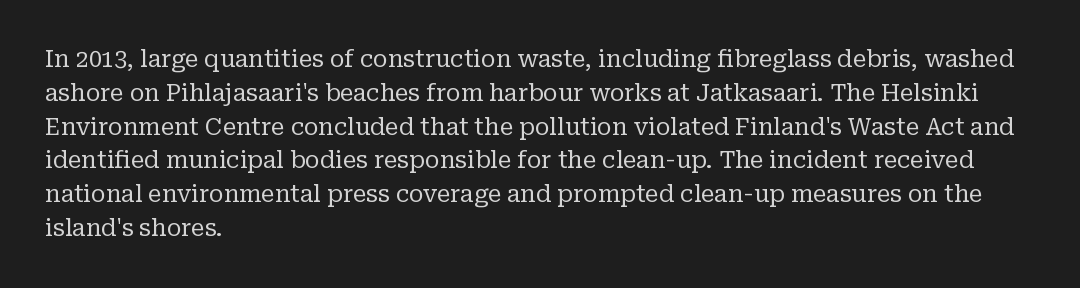
Q: Is the text bold? A: No.
Q: Is the text italic (slanted)? A: No, it is upright.
Q: Is the text underlined? A: No.
Q: How is the paragraph aligned? A: Left-aligned.
Q: Is the spacing between letters normal or unusually wide? A: Normal.
Q: Is the spacing between lines tight, normal or loose? A: Normal.
